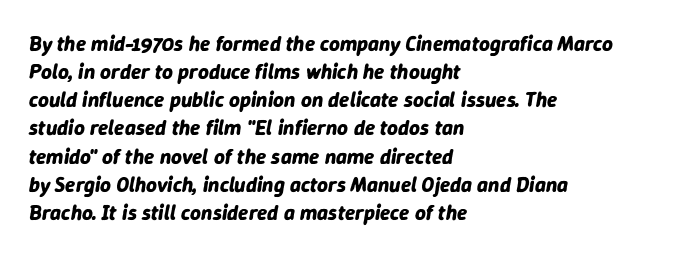
{"italic": "yes", "lean": "right", "slant_degrees": 9, "bold": "yes", "underline": "no", "align": "left", "line_spacing": "normal", "line_spacing_ratio": 1.34, "letter_spacing": "normal", "letter_spacing_em": 0.0, "glyph_px": 21}
